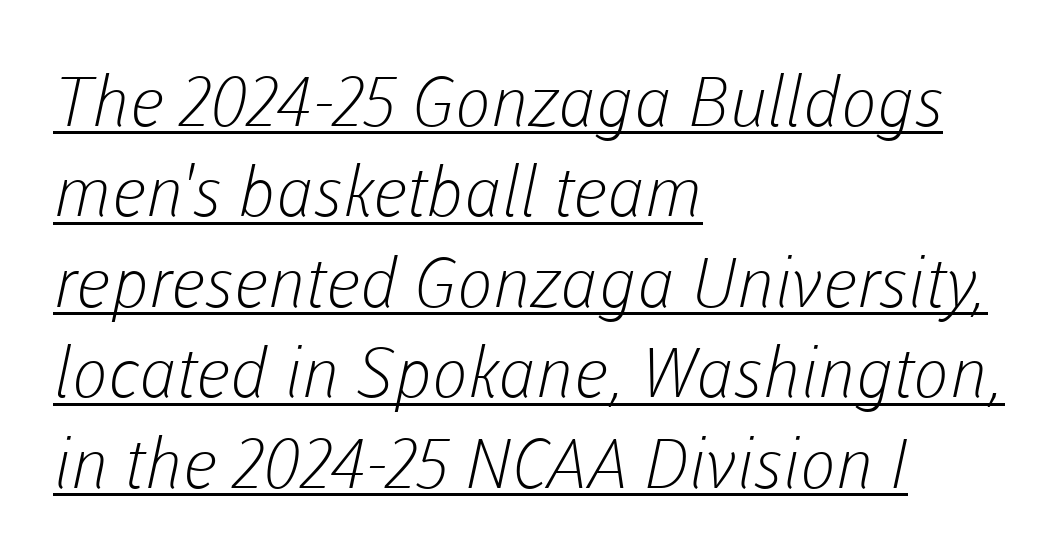
Q: Is the text bold? A: No.
Q: Is the typeface a serif or a sans-serif typeface? A: Sans-serif.
Q: Is the text underlined? A: Yes.
Q: How is the paragraph aligned? A: Left-aligned.
Q: Is the spacing between letters normal or unusually wide? A: Normal.
Q: Is the spacing between lines tight, normal or loose? A: Normal.
Q: Width (condensed, normal, or wide)? A: Normal.
Q: Stroke contrast? A: Low.
Q: x-height? A: Medium.
Q: Monospaced? A: No.
